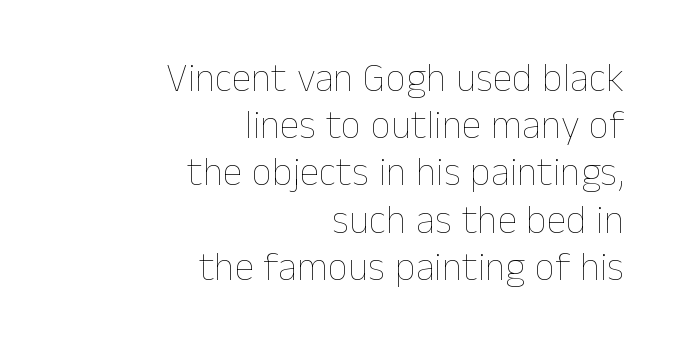
The image shows 40 px thin type, upright; set right-aligned, line spacing 1.18x, normal letter spacing, not underlined; low stroke contrast and a medium x-height.
